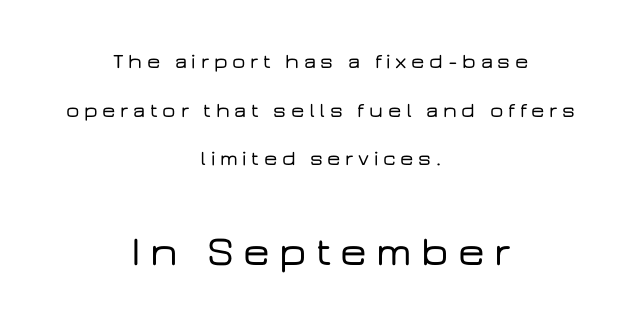
These lines are centered, leaving both edges ragged. The foot of each line stays bare and open. The block of text is sparse from top to bottom, with ample space between rows. The passage shown is typeset with a sans-serif family.
